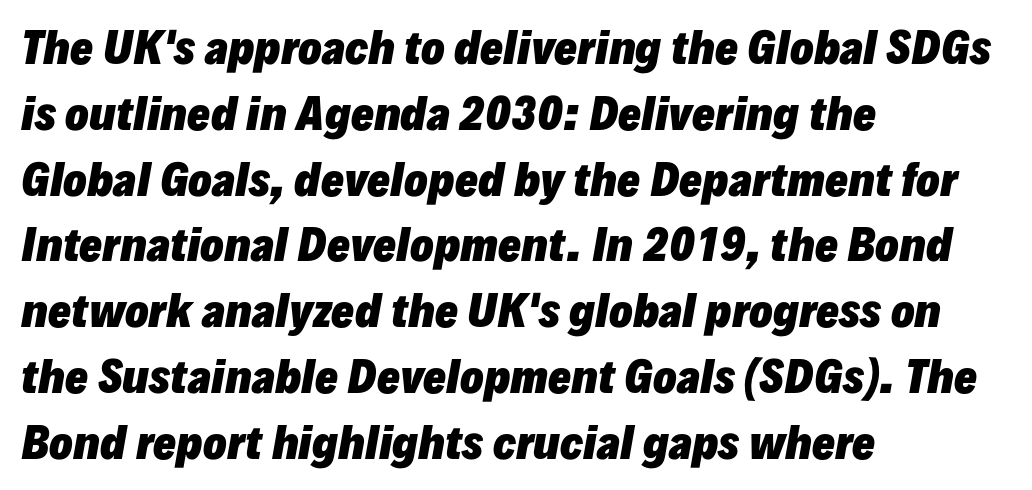
{"italic": "yes", "lean": "right", "slant_degrees": 10, "bold": "yes", "weight": "heavy", "width": "normal", "stroke_contrast": "low", "x_height": "medium", "monospaced": "no", "underline": "no", "align": "left", "line_spacing": "normal", "line_spacing_ratio": 1.53, "letter_spacing": "normal", "letter_spacing_em": 0.0, "glyph_px": 43}
